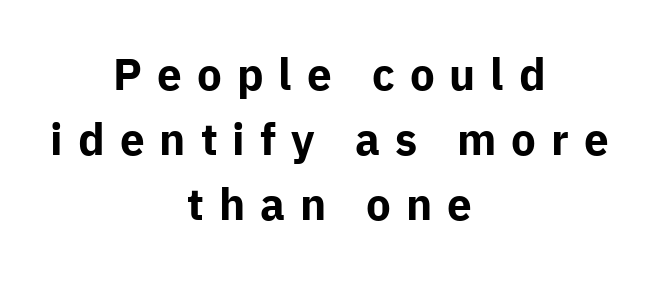
The image shows 44 px bold sans-serif type, upright; set centered, normal line spacing (1.48x), unusually wide letter spacing (+0.34 em), not underlined; low stroke contrast and a medium x-height.
